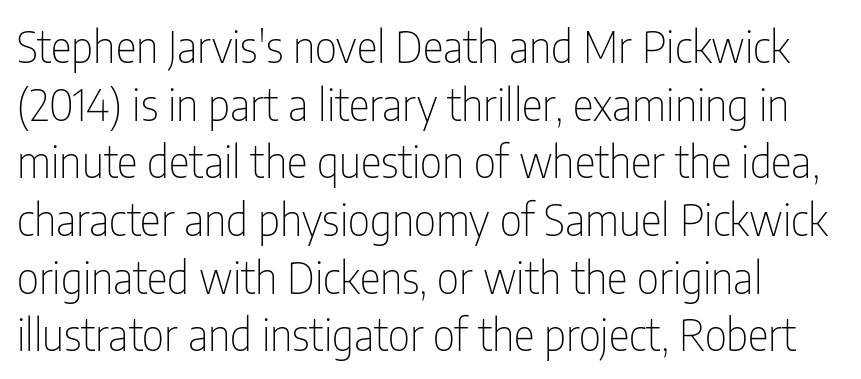
{"serif": "no", "italic": "no", "bold": "no", "weight": "thin", "width": "condensed", "stroke_contrast": "low", "x_height": "medium", "monospaced": "no", "underline": "no", "line_spacing": "normal", "line_spacing_ratio": 1.31, "letter_spacing": "normal", "letter_spacing_em": 0.0, "glyph_px": 44}
